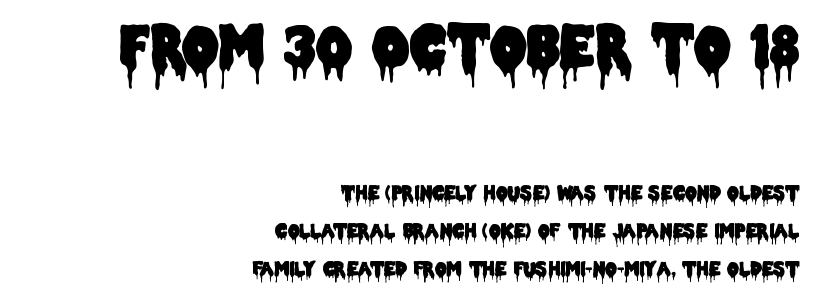
The image shows 57 px condensed sans-serif type, upright; set right-aligned, loose line spacing (2.02x), normal letter spacing, not underlined; the first (top) block is 3.0x larger; low stroke contrast and a large x-height.
